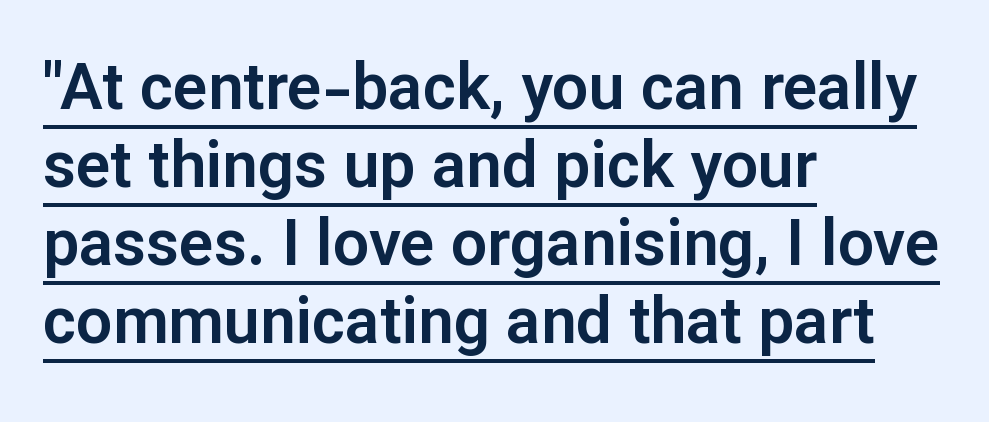
{"serif": "no", "italic": "no", "width": "normal", "stroke_contrast": "low", "x_height": "medium", "monospaced": "no", "underline": "yes", "align": "left", "line_spacing_ratio": 1.22, "letter_spacing": "normal", "letter_spacing_em": 0.0, "glyph_px": 64}
